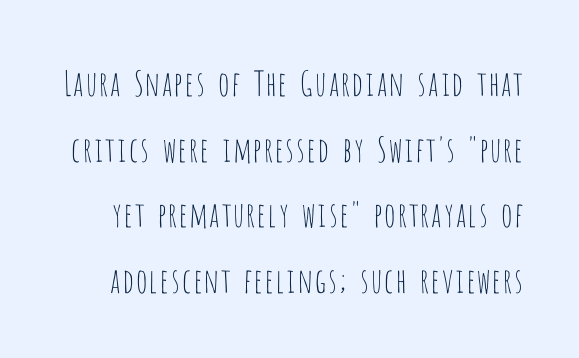
Does the lettering tilt? It doesn't — this is upright. The letters look calm and open, with moderate or lighter stems. Lines of text with bare space underneath. Note the varied advance widths — an 'i' is clearly narrower than an 'm'. A typesetter would call this zero additional tracking. The designer dialed line spacing up above the default.
